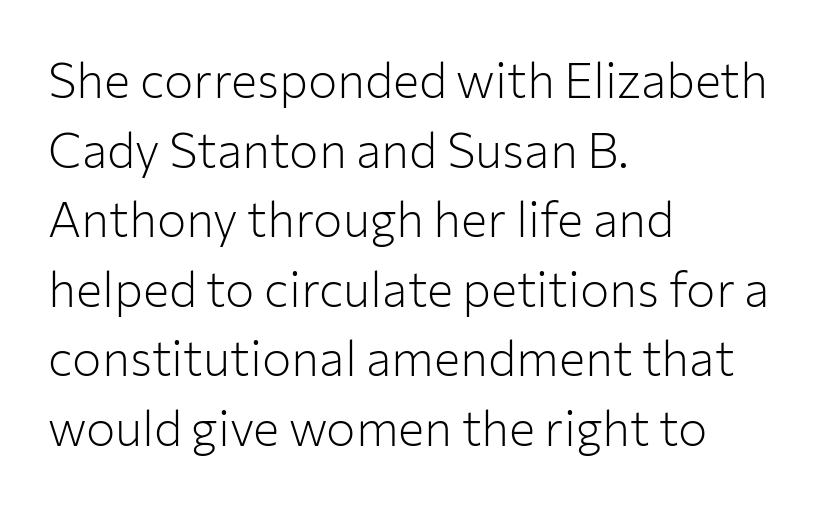
{"serif": "no", "italic": "no", "bold": "no", "weight": "light", "width": "normal", "stroke_contrast": "low", "x_height": "medium", "monospaced": "no", "underline": "no", "align": "left", "line_spacing": "normal", "line_spacing_ratio": 1.42, "letter_spacing": "normal", "letter_spacing_em": 0.0, "glyph_px": 49}
